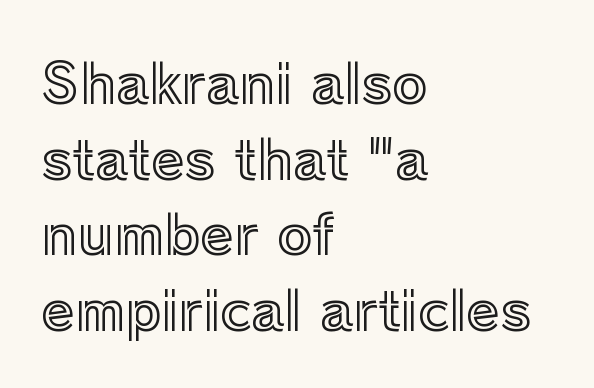
Q: Is the text italic (slanted)? A: No, it is upright.
Q: Is the text underlined? A: No.
Q: How is the paragraph aligned? A: Left-aligned.
Q: Is the spacing between letters normal or unusually wide? A: Normal.
Q: Is the spacing between lines tight, normal or loose? A: Normal.
Q: Width (condensed, normal, or wide)? A: Normal.
Q: x-height? A: Medium.
Q: Monospaced? A: No.
